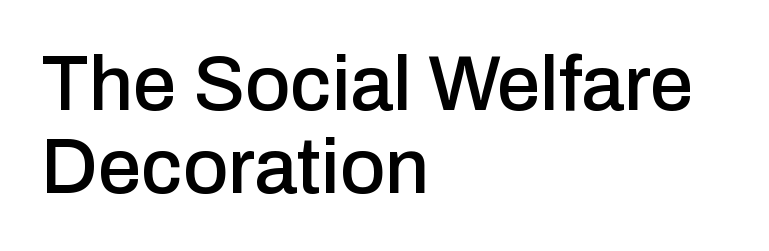
Q: Is the text italic (slanted)? A: No, it is upright.
Q: Is the typeface a serif or a sans-serif typeface? A: Sans-serif.
Q: Is the text underlined? A: No.
Q: How is the paragraph aligned? A: Left-aligned.
Q: Is the spacing between letters normal or unusually wide? A: Normal.
Q: Is the spacing between lines tight, normal or loose? A: Tight.
Q: Width (condensed, normal, or wide)? A: Normal.
Q: Stroke contrast? A: Low.
Q: x-height? A: Medium.
Q: Monospaced? A: No.
